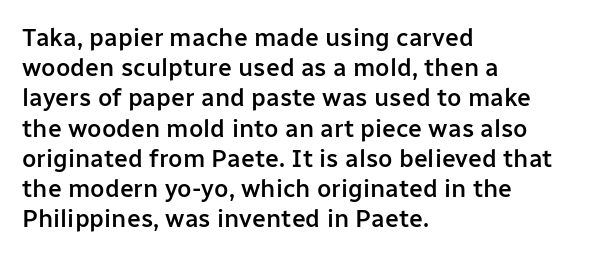
Q: Is the text bold? A: Semi-bold.
Q: Is the text italic (slanted)? A: No, it is upright.
Q: Is the text underlined? A: No.
Q: How is the paragraph aligned? A: Left-aligned.
Q: Is the spacing between letters normal or unusually wide? A: Normal.
